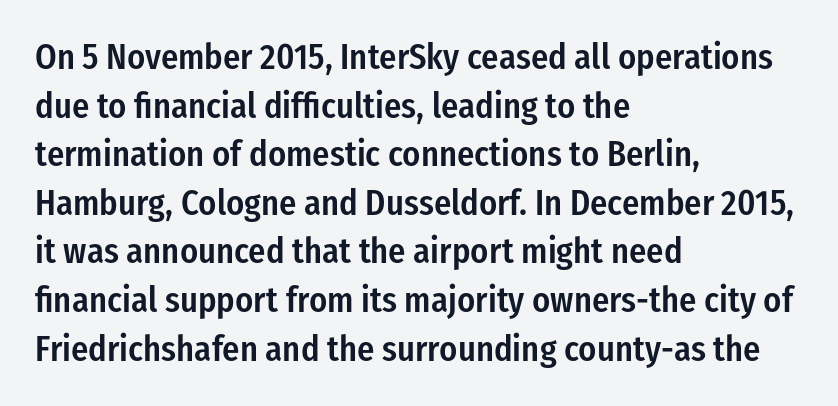
Letterform terminals end flat and unadorned throughout the passage. I'd describe the lettering as semibold — firm but not a full bold. Standard letterfit; no display-style spreading of the glyphs. Each row of text sits above clean, open space.
